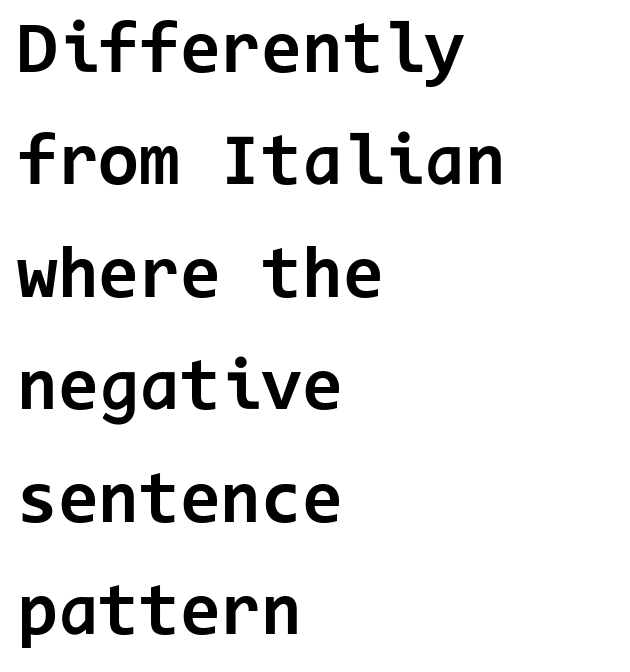
Q: Is the text bold? A: Yes.
Q: Is the text italic (slanted)? A: No, it is upright.
Q: Is the typeface a serif or a sans-serif typeface? A: Sans-serif.
Q: Is the text underlined? A: No.
Q: How is the paragraph aligned? A: Left-aligned.
Q: Is the spacing between letters normal or unusually wide? A: Normal.
Q: Is the spacing between lines tight, normal or loose? A: Normal.
Q: Width (condensed, normal, or wide)? A: Normal.
Q: Stroke contrast? A: Low.
Q: x-height? A: Medium.
Q: Monospaced? A: Yes.
